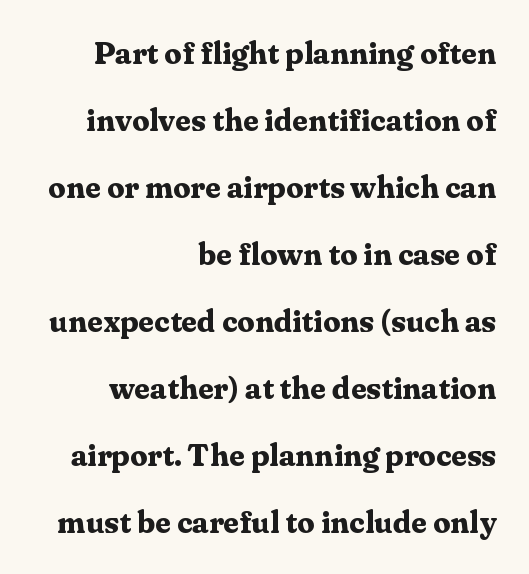
{"serif": "yes", "italic": "no", "bold": "yes", "weight": "bold", "width": "normal", "stroke_contrast": "medium", "x_height": "medium", "monospaced": "no", "underline": "no", "align": "right", "line_spacing": "loose", "line_spacing_ratio": 2.16, "letter_spacing": "normal", "letter_spacing_em": 0.0, "glyph_px": 31}
